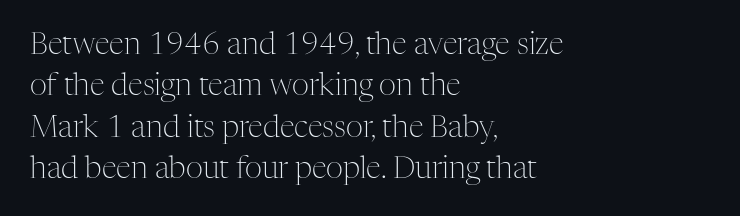
The image shows 30 px light serif type, upright; set left-aligned, normal line spacing (1.38x), normal letter spacing, not underlined; medium stroke contrast and a medium x-height.
